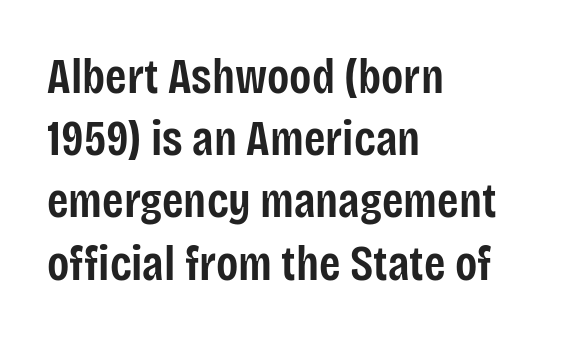
Q: Is the text bold? A: Semi-bold.
Q: Is the text italic (slanted)? A: No, it is upright.
Q: Is the typeface a serif or a sans-serif typeface? A: Sans-serif.
Q: Is the text underlined? A: No.
Q: How is the paragraph aligned? A: Left-aligned.
Q: Is the spacing between letters normal or unusually wide? A: Normal.
Q: Is the spacing between lines tight, normal or loose? A: Normal.
Q: Width (condensed, normal, or wide)? A: Condensed.
Q: Stroke contrast? A: Low.
Q: x-height? A: Large.
Q: Monospaced? A: No.
